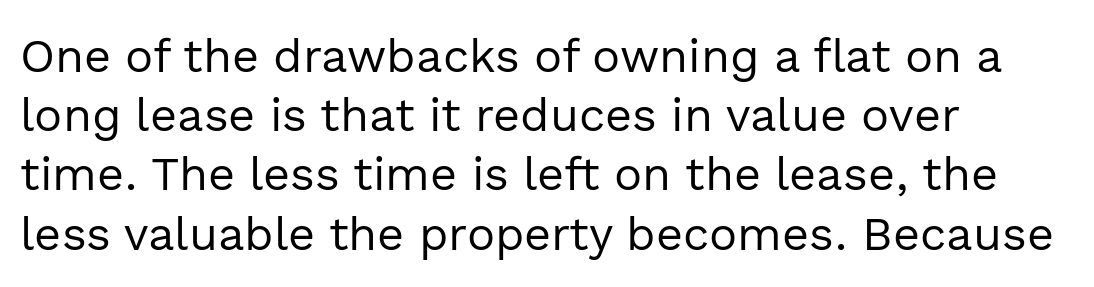
The image shows 47 px regular-weight sans-serif type, upright; set left-aligned, normal line spacing (1.26x), normal letter spacing, not underlined; a medium x-height.
